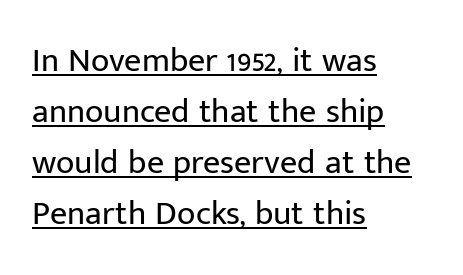
This is roman type, the default non-slanted kind. The horizontal fit of the characters is conventional and even. A sans-serif font was chosen for this passage. The letters advance in unequal steps, a hallmark of proportional type.
